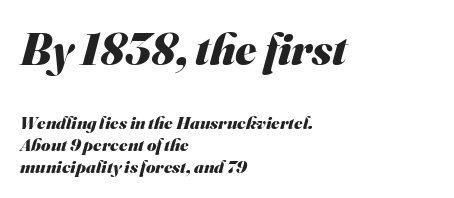
The image shows 45 px heavy sans-serif type; set left-aligned, line spacing 1.22x, normal letter spacing, not underlined; the first (top) block is 2.5x larger; medium stroke contrast and a small x-height.
